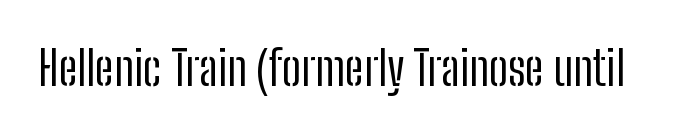
Is there any slant? The stems are plumb. Decoration check: the copy has no underline. Words appear dense and cohesive because spacing is normal. This is sans-serif lettering, the kind often seen on screens and signage. The typeface has the unassuming heft of standard copy or less. Looks like regular typesetting: each glyph gets only the width it needs.
